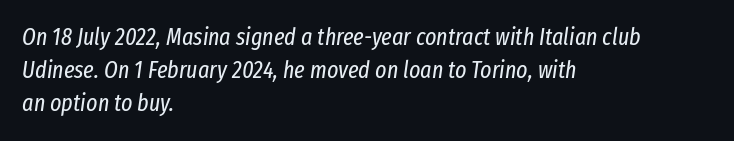
Q: Is the text bold? A: No.
Q: Is the text italic (slanted)? A: Yes, it leans right by about 8 degrees.
Q: Is the text underlined? A: No.
Q: How is the paragraph aligned? A: Left-aligned.
Q: Is the spacing between letters normal or unusually wide? A: Normal.
Q: Is the spacing between lines tight, normal or loose? A: Normal.
